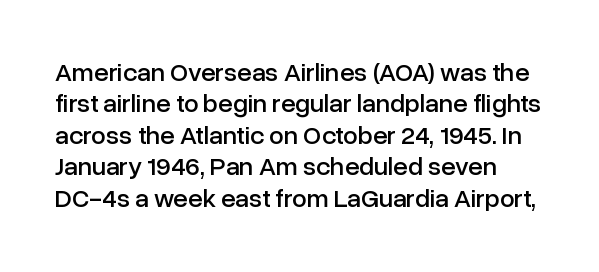
Q: Is the text italic (slanted)? A: No, it is upright.
Q: Is the text underlined? A: No.
Q: Is the spacing between letters normal or unusually wide? A: Normal.
